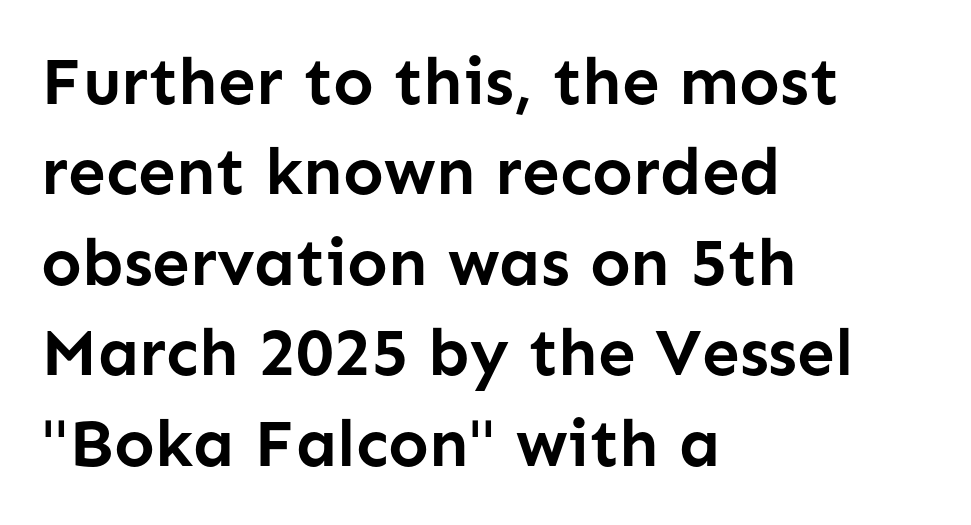
Q: Is the text bold? A: Yes.
Q: Is the text italic (slanted)? A: No, it is upright.
Q: Is the typeface a serif or a sans-serif typeface? A: Sans-serif.
Q: Is the text underlined? A: No.
Q: How is the paragraph aligned? A: Left-aligned.
Q: Is the spacing between letters normal or unusually wide? A: Normal.
Q: Is the spacing between lines tight, normal or loose? A: Normal.
Q: Width (condensed, normal, or wide)? A: Normal.
Q: Stroke contrast? A: Low.
Q: x-height? A: Medium.
Q: Monospaced? A: No.
